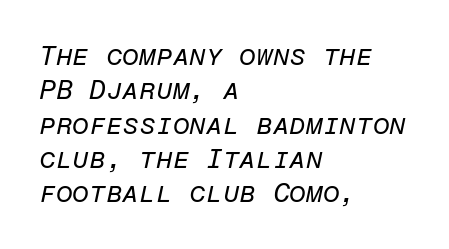
{"italic": "yes", "lean": "right", "slant_degrees": 12, "bold": "no", "underline": "no", "align": "left", "line_spacing": "normal", "line_spacing_ratio": 1.27, "letter_spacing": "normal", "letter_spacing_em": 0.0, "glyph_px": 27}
